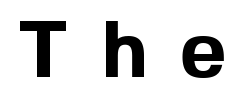
The image shows 80 px bold sans-serif type, upright; set unusually wide letter spacing (+0.4 em), not underlined; a medium x-height.
